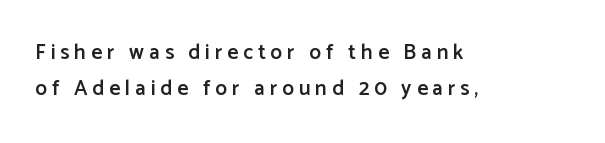
Q: Is the text bold? A: Semi-bold.
Q: Is the text italic (slanted)? A: No, it is upright.
Q: Is the text underlined? A: No.
Q: How is the paragraph aligned? A: Left-aligned.
Q: Is the spacing between letters normal or unusually wide? A: Unusually wide.
